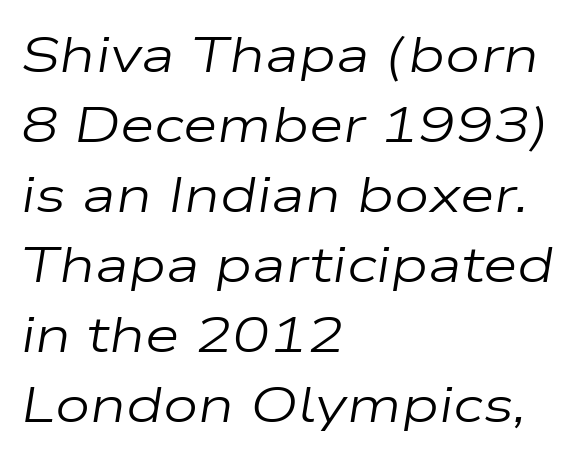
The image shows 50 px regular-weight, wide type, italic (leaning right); set left-aligned, normal line spacing (1.4x), normal letter spacing, not underlined; low stroke contrast and a medium x-height.
